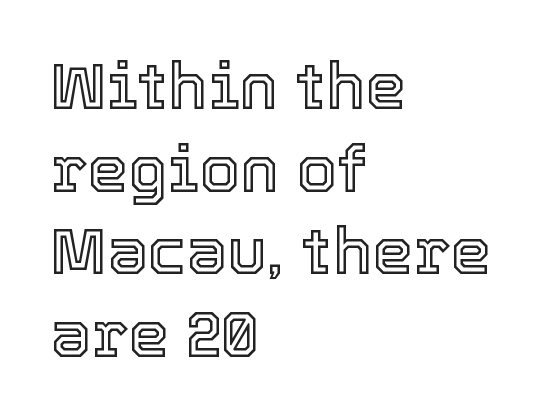
Q: Is the text italic (slanted)? A: No, it is upright.
Q: Is the text underlined? A: No.
Q: How is the paragraph aligned? A: Left-aligned.
Q: Is the spacing between letters normal or unusually wide? A: Normal.
Q: Is the spacing between lines tight, normal or loose? A: Normal.
Q: Width (condensed, normal, or wide)? A: Normal.
Q: x-height? A: Medium.
Q: Monospaced? A: No.
